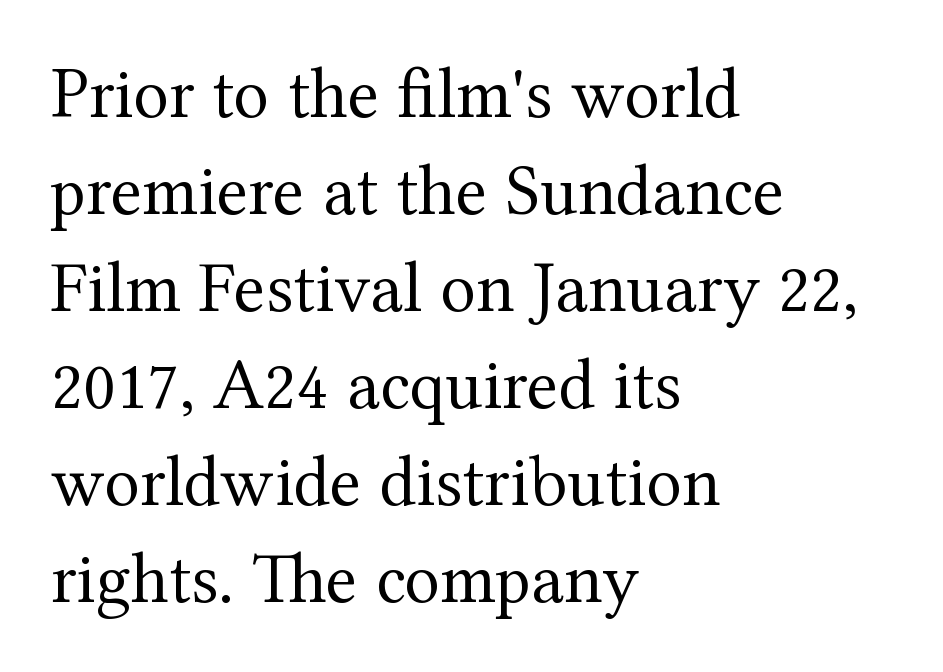
The rendering uses a moderate line-height, typical for paragraphs. Think of a printed novel: that variable character pitch is what you see here. The letters stand straight up with perfectly vertical stems. The string is rendered with underlining switched off. Small tapered or slab feet sit at the stroke ends, so this counts as serif. Each word holds together tightly as a unit, with standard inter-letter gaps.
